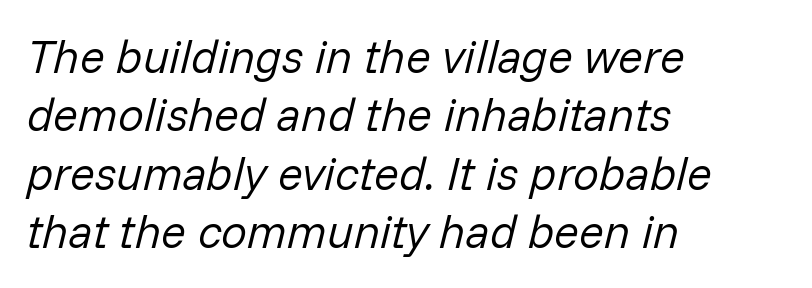
{"italic": "yes", "lean": "right", "slant_degrees": 14, "bold": "no", "weight": "regular", "width": "normal", "stroke_contrast": "low", "x_height": "medium", "monospaced": "no", "underline": "no", "align": "left", "line_spacing": "normal", "line_spacing_ratio": 1.27, "letter_spacing": "normal", "letter_spacing_em": 0.0, "glyph_px": 46}
